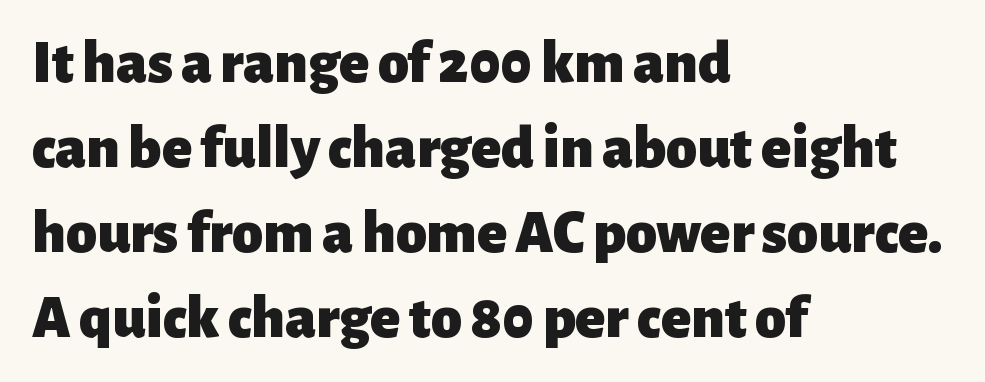
Q: Is the text bold? A: Yes.
Q: Is the text italic (slanted)? A: No, it is upright.
Q: Is the typeface a serif or a sans-serif typeface? A: Sans-serif.
Q: Is the text underlined? A: No.
Q: How is the paragraph aligned? A: Left-aligned.
Q: Is the spacing between letters normal or unusually wide? A: Normal.
Q: Is the spacing between lines tight, normal or loose? A: Normal.
Q: Width (condensed, normal, or wide)? A: Normal.
Q: Stroke contrast? A: Low.
Q: x-height? A: Medium.
Q: Monospaced? A: No.
